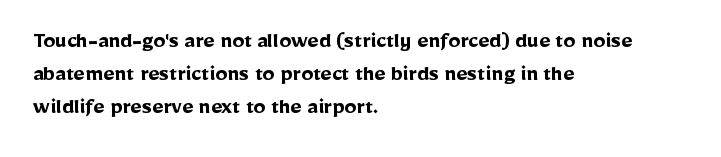
The image shows 24 px bold type, upright; set left-aligned, normal line spacing (1.37x), normal letter spacing, not underlined.
